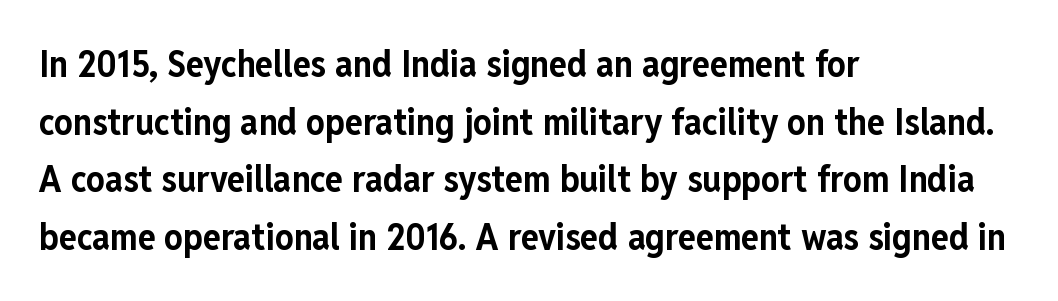
The image shows 37 px bold, condensed sans-serif type, upright; set left-aligned, normal line spacing (1.56x), normal letter spacing, not underlined; low stroke contrast and a medium x-height.
